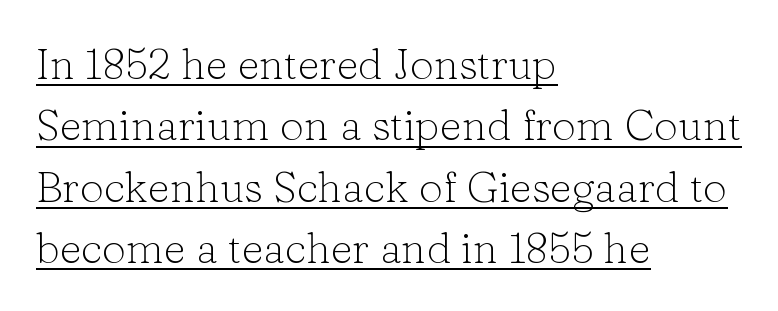
The image shows 43 px light serif type, upright; set left-aligned, normal line spacing (1.43x), normal letter spacing, underlined; low stroke contrast and a medium x-height.
